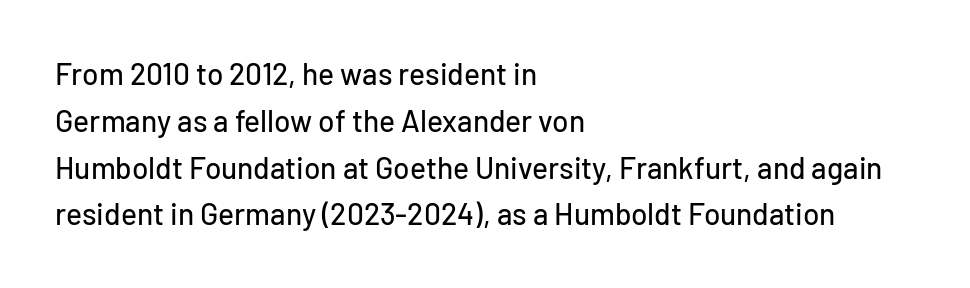
The image shows 30 px sans-serif type, upright; set left-aligned, normal line spacing (1.56x), normal letter spacing, not underlined; low stroke contrast and a medium x-height.
